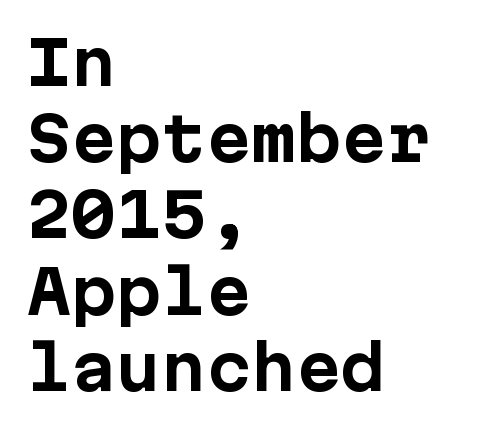
The image shows 60 px bold sans-serif type, upright, monospaced; set left-aligned, normal line spacing (1.27x), normal letter spacing, not underlined; low stroke contrast and a medium x-height.
